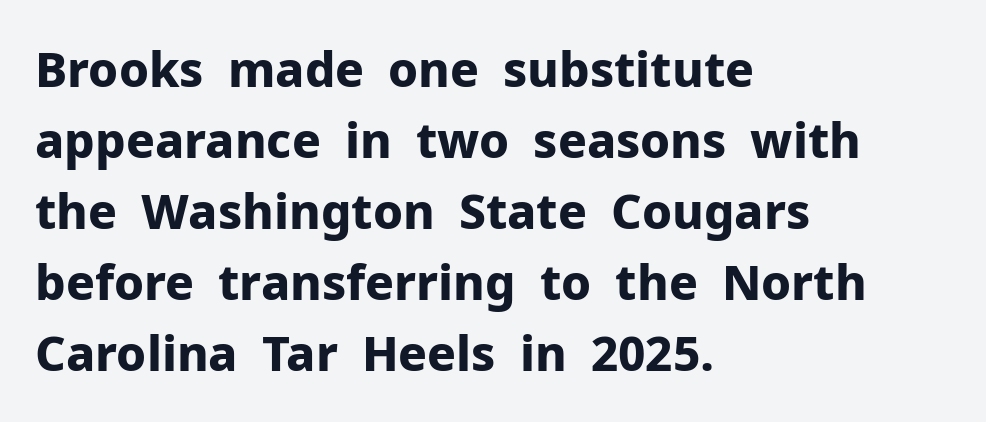
Q: Is the text bold? A: Yes.
Q: Is the text italic (slanted)? A: No, it is upright.
Q: Is the typeface a serif or a sans-serif typeface? A: Sans-serif.
Q: Is the text underlined? A: No.
Q: How is the paragraph aligned? A: Left-aligned.
Q: Is the spacing between letters normal or unusually wide? A: Normal.
Q: Is the spacing between lines tight, normal or loose? A: Normal.
Q: Width (condensed, normal, or wide)? A: Normal.
Q: Stroke contrast? A: Low.
Q: x-height? A: Medium.
Q: Monospaced? A: No.
